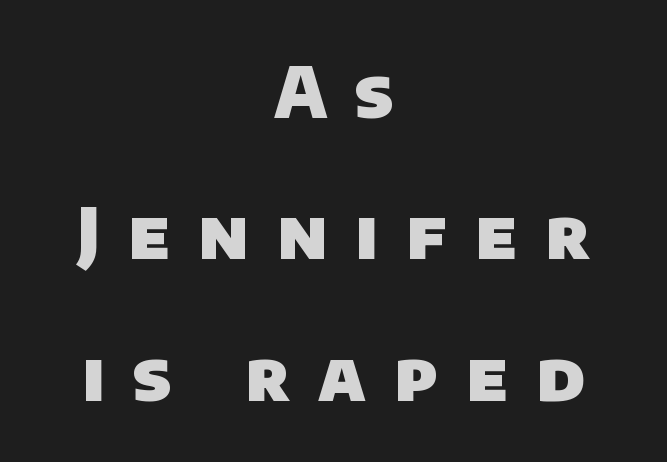
{"serif": "no", "bold": "yes", "weight": "heavy", "width": "normal", "stroke_contrast": "low", "x_height": "large", "monospaced": "no", "underline": "no", "align": "center", "line_spacing": "loose", "line_spacing_ratio": 2.02, "letter_spacing": "wide", "letter_spacing_em": 0.4, "glyph_px": 70}
